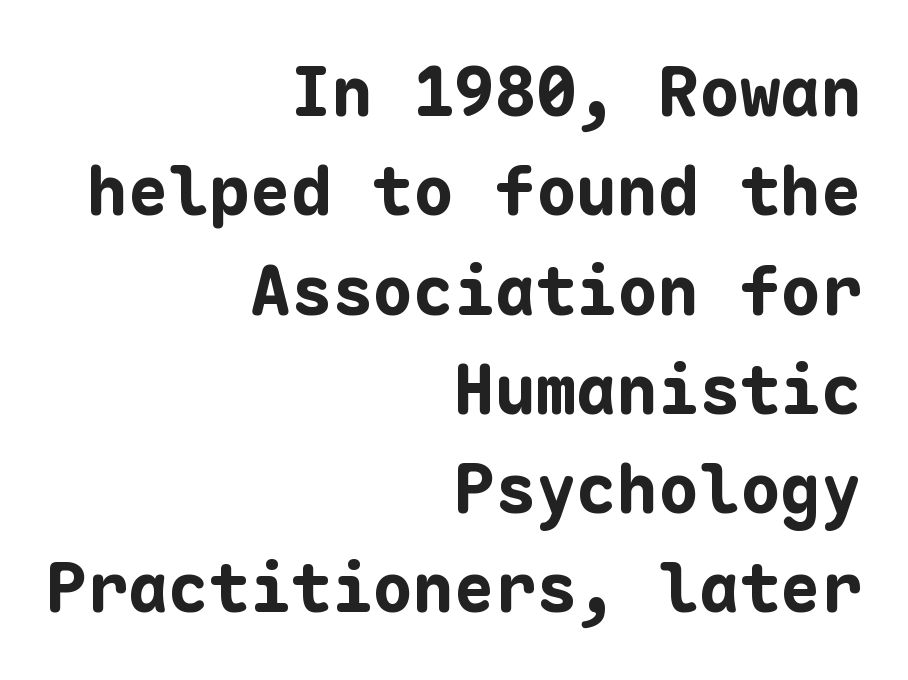
Interline gaps are of average width in this sample. Which margin do the lines hug? The right one — the left edge is uneven. The letters sit at their default tracking, neither squeezed nor spread. A typesetter would mark this as roman, not italic.
